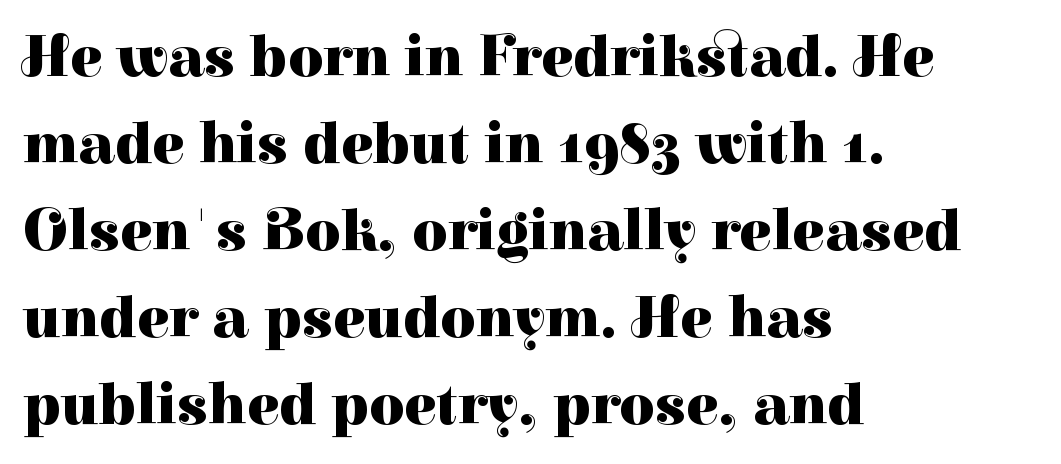
The image shows 60 px heavy serif type, upright; set left-aligned, normal line spacing (1.45x), normal letter spacing, not underlined; high stroke contrast and a medium x-height.
